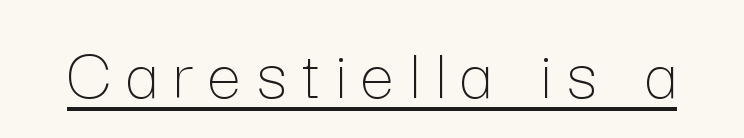
{"italic": "no", "bold": "no", "weight": "thin", "width": "normal", "stroke_contrast": "low", "x_height": "medium", "monospaced": "no", "underline": "yes", "letter_spacing": "wide", "letter_spacing_em": 0.2, "glyph_px": 76}
